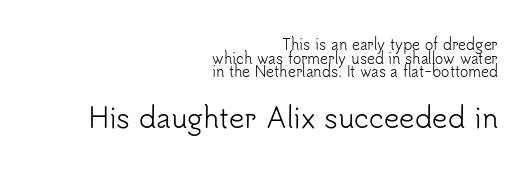
The letters look calm and open, with moderate or lighter stems. If you drew a ruler down the right edge, every line would touch it. The specimen omits any rule beneath the text block's lines. Do the letters lean? They stand straight. The lower block of text is set noticeably larger than the block above it. These lines keep a tight, regular rhythm from letter to letter.
